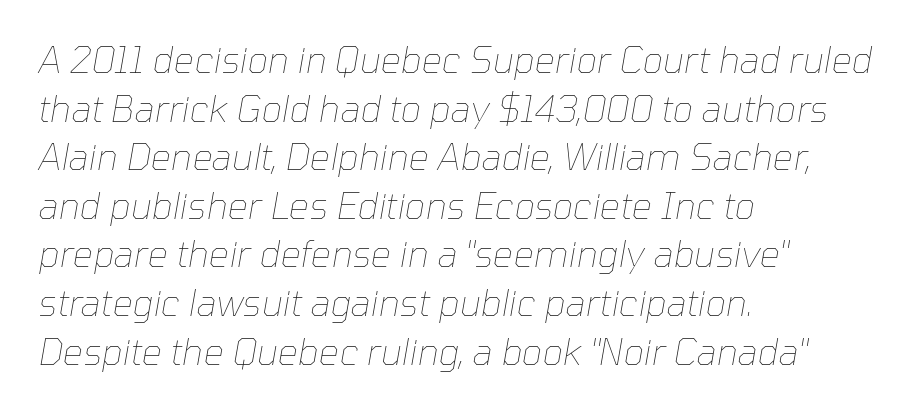
{"italic": "yes", "lean": "right", "slant_degrees": 10, "bold": "no", "weight": "thin", "width": "normal", "stroke_contrast": "low", "x_height": "medium", "monospaced": "no", "underline": "no", "align": "left", "line_spacing": "normal", "line_spacing_ratio": 1.35, "letter_spacing": "normal", "letter_spacing_em": 0.0, "glyph_px": 36}
